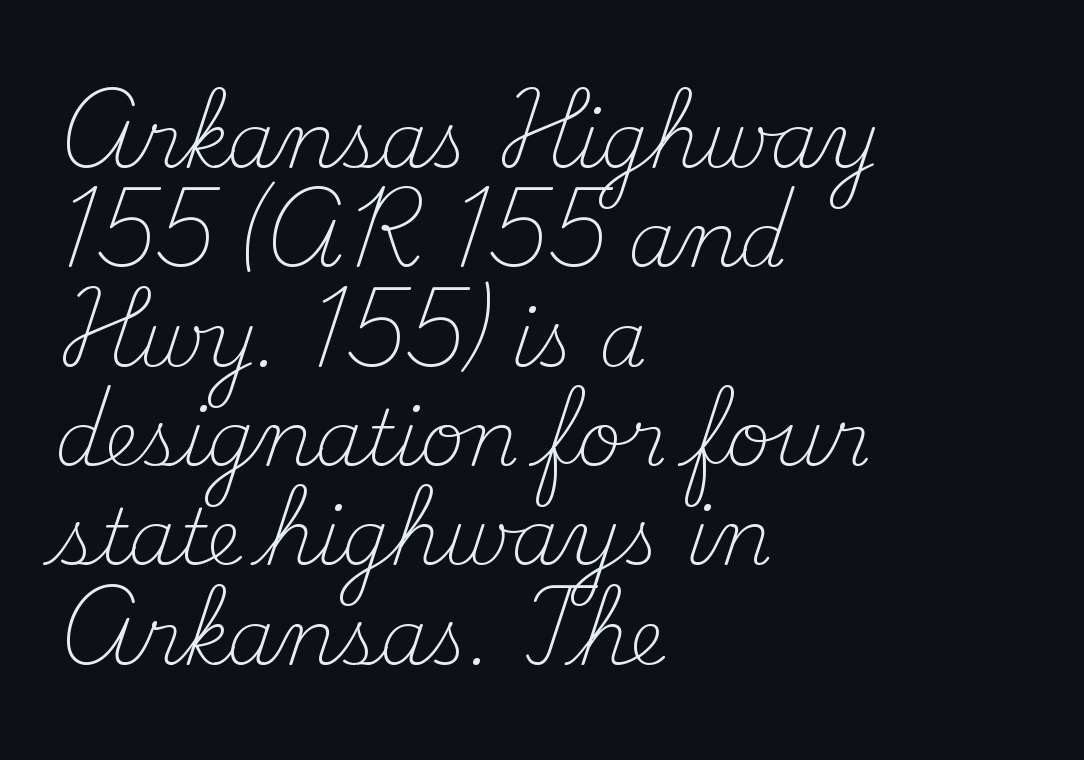
You could not count columns in this text — the font is proportionally spaced. Stroke mass is kept to a normal reading level or below. Which margin do the lines hug? The left one — the right edge is uneven. The foot of each line stays bare and open. These lines keep a tight, regular rhythm from letter to letter.
